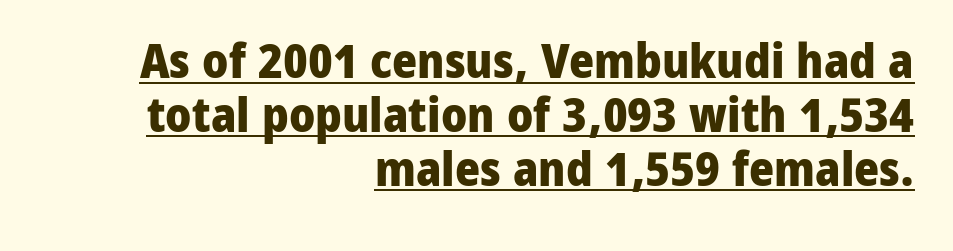
Q: Is the text bold? A: Yes.
Q: Is the text italic (slanted)? A: No, it is upright.
Q: Is the typeface a serif or a sans-serif typeface? A: Sans-serif.
Q: Is the text underlined? A: Yes.
Q: How is the paragraph aligned? A: Right-aligned.
Q: Is the spacing between letters normal or unusually wide? A: Normal.
Q: Is the spacing between lines tight, normal or loose? A: Tight.
Q: Width (condensed, normal, or wide)? A: Normal.
Q: Stroke contrast? A: Low.
Q: x-height? A: Medium.
Q: Monospaced? A: No.
